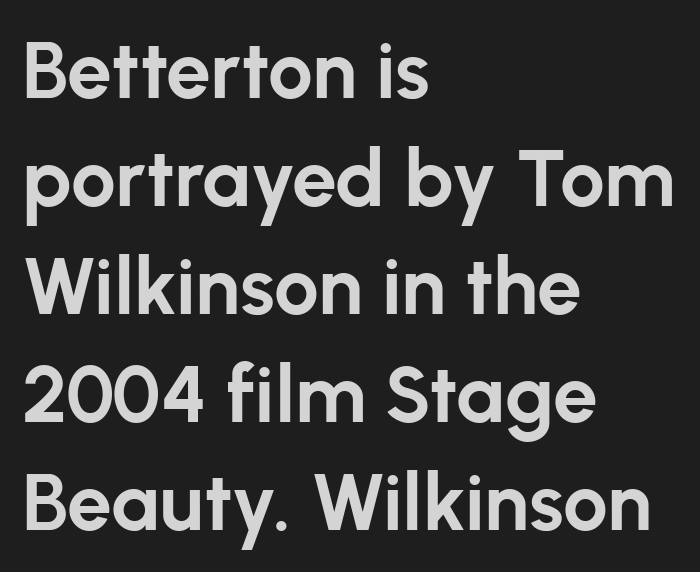
Q: Is the text bold? A: Yes.
Q: Is the text italic (slanted)? A: No, it is upright.
Q: Is the typeface a serif or a sans-serif typeface? A: Sans-serif.
Q: Is the text underlined? A: No.
Q: How is the paragraph aligned? A: Left-aligned.
Q: Is the spacing between letters normal or unusually wide? A: Normal.
Q: Is the spacing between lines tight, normal or loose? A: Normal.
Q: Width (condensed, normal, or wide)? A: Normal.
Q: Stroke contrast? A: Low.
Q: x-height? A: Medium.
Q: Monospaced? A: No.
